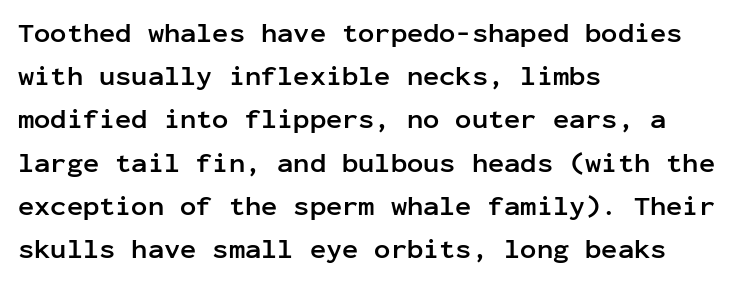
Q: Is the text bold? A: Yes.
Q: Is the text italic (slanted)? A: No, it is upright.
Q: Is the text underlined? A: No.
Q: How is the paragraph aligned? A: Left-aligned.
Q: Is the spacing between letters normal or unusually wide? A: Normal.
Q: Is the spacing between lines tight, normal or loose? A: Normal.
